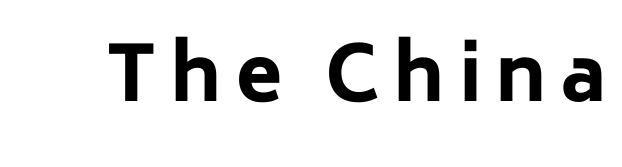
Q: Is the text bold? A: Yes.
Q: Is the text italic (slanted)? A: No, it is upright.
Q: Is the typeface a serif or a sans-serif typeface? A: Sans-serif.
Q: Is the text underlined? A: No.
Q: Width (condensed, normal, or wide)? A: Normal.
Q: Stroke contrast? A: Low.
Q: x-height? A: Medium.
Q: Monospaced? A: No.
